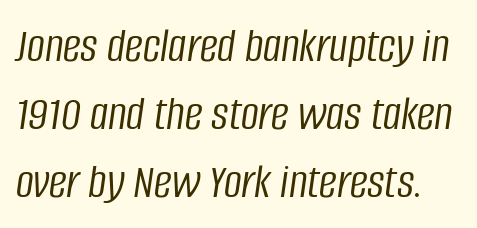
{"italic": "yes", "lean": "right", "slant_degrees": 8, "bold": "no", "weight": "light", "width": "condensed", "stroke_contrast": "low", "x_height": "large", "monospaced": "no", "underline": "no", "line_spacing": "normal", "line_spacing_ratio": 1.36, "letter_spacing": "normal", "letter_spacing_em": 0.0, "glyph_px": 50}
